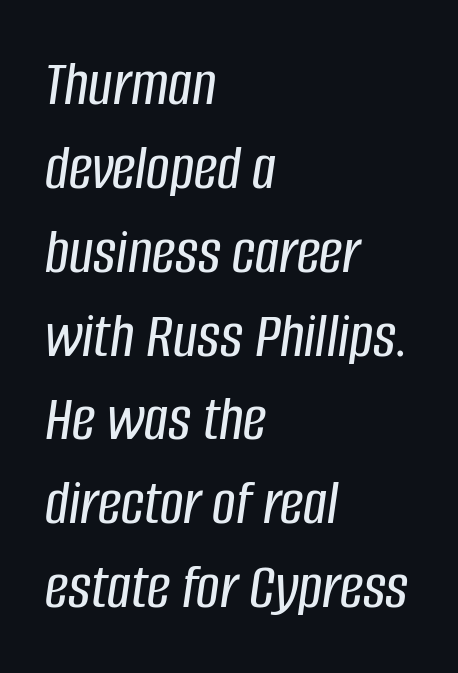
The image shows 65 px condensed type, italic (leaning right); set left-aligned, normal line spacing (1.29x), normal letter spacing, not underlined; low stroke contrast and a large x-height.
